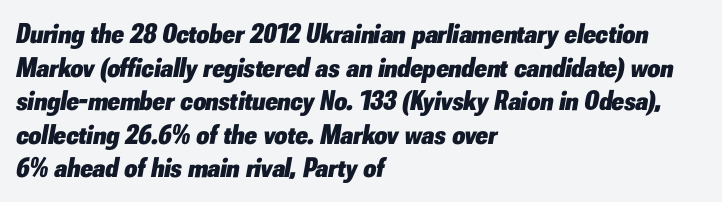
Anything drawn beneath the words? Only blank space. Horizontal alignment here is leftward, the default for most running prose. Think of a printed novel: that variable character pitch is what you see here. Italic: yes, the glyphs are oblique. Is the type bold? Yes — the strokes are clearly thick and heavy.
